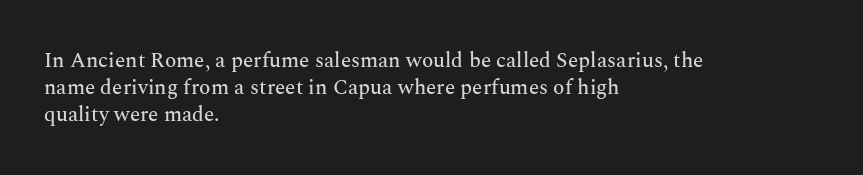
The image shows 21 px text type, upright; set left-aligned, normal line spacing (1.28x), normal letter spacing, not underlined.
